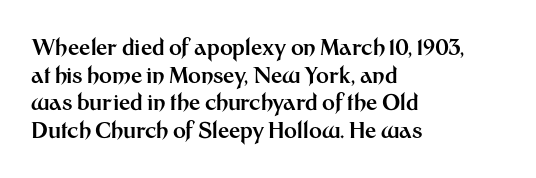
The image shows 22 px bold type, upright; set left-aligned, normal line spacing (1.26x), normal letter spacing, not underlined.
